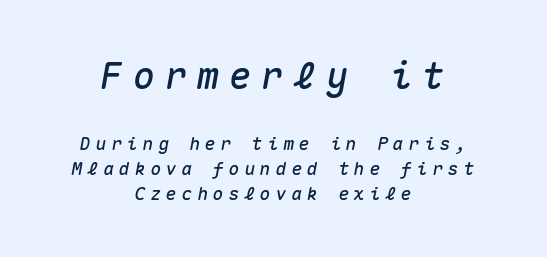
The image shows 37 px text type, italic (leaning right), monospaced; set centered, normal line spacing (1.37x), unusually wide letter spacing (+0.27 em), not underlined; the first (top) block is 2.06x larger; medium stroke contrast and a medium x-height.
